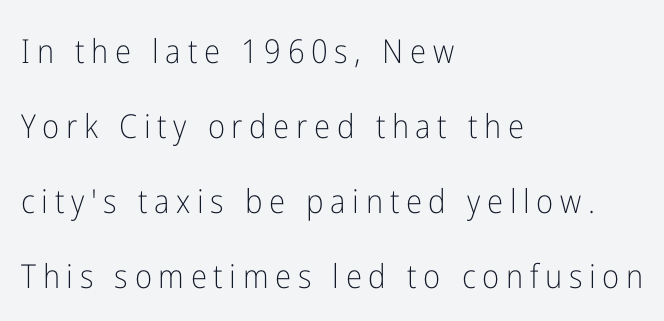
Rows of type keep a wide berth in the vertical direction. A bare baseline throughout the passage. The rendering uses natural spacing where letterforms have individual widths. The axis of the letterforms is exactly vertical.
